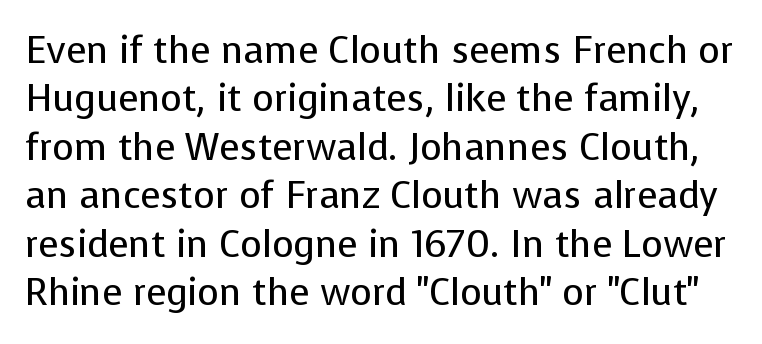
The image shows 37 px regular-weight sans-serif type, upright; set normal line spacing (1.31x), normal letter spacing, not underlined; low stroke contrast and a medium x-height.
